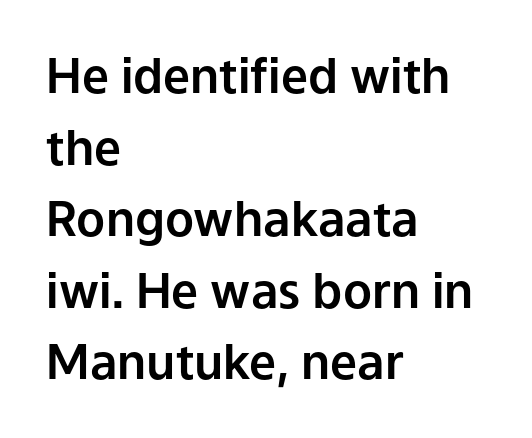
The image shows 48 px sans-serif type, upright; set left-aligned, normal line spacing (1.49x), normal letter spacing, not underlined; low stroke contrast and a medium x-height.
